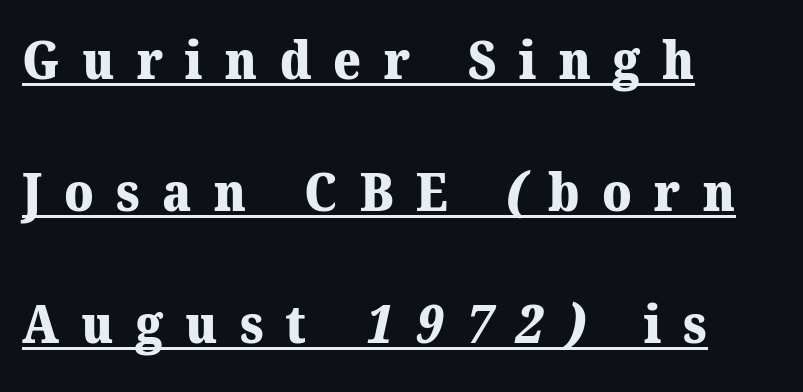
Q: Is the text bold? A: Yes.
Q: Is the typeface a serif or a sans-serif typeface? A: Serif.
Q: Is the text underlined? A: Yes.
Q: How is the paragraph aligned? A: Left-aligned.
Q: Is the spacing between letters normal or unusually wide? A: Unusually wide.
Q: Is the spacing between lines tight, normal or loose? A: Loose.
Q: Width (condensed, normal, or wide)? A: Normal.
Q: Stroke contrast? A: Medium.
Q: x-height? A: Medium.
Q: Monospaced? A: No.
